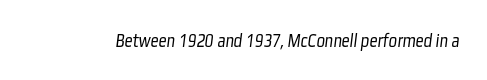
The image shows 20 px text type; set normal letter spacing, not underlined.
